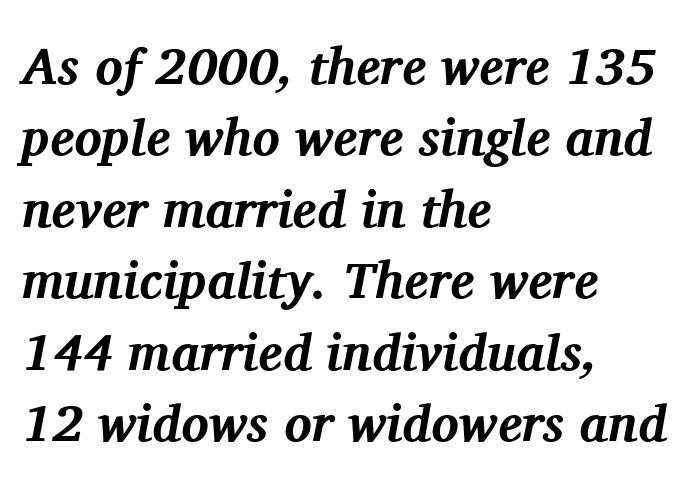
The image shows 51 px bold serif type, italic (leaning right); set left-aligned, normal line spacing (1.4x), normal letter spacing, not underlined; medium stroke contrast and a medium x-height.
